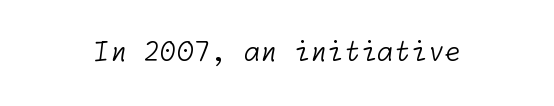
The image shows 27 px text type; set normal letter spacing, not underlined.
